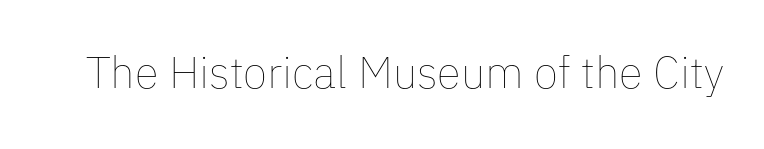
The image shows 44 px thin type, upright; set normal letter spacing, not underlined; low stroke contrast and a medium x-height.
